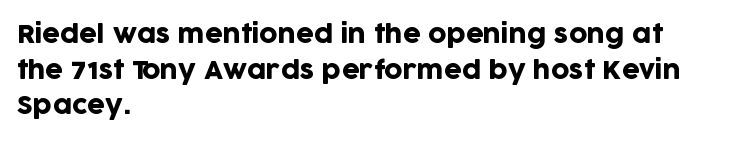
Glyph-to-glyph distance matches everyday printed text. The baseline area is clear. These lines are set flush left with a ragged right edge. Designer's note — italics off, roman on. The rendering uses a moderate line-height, typical for paragraphs.
